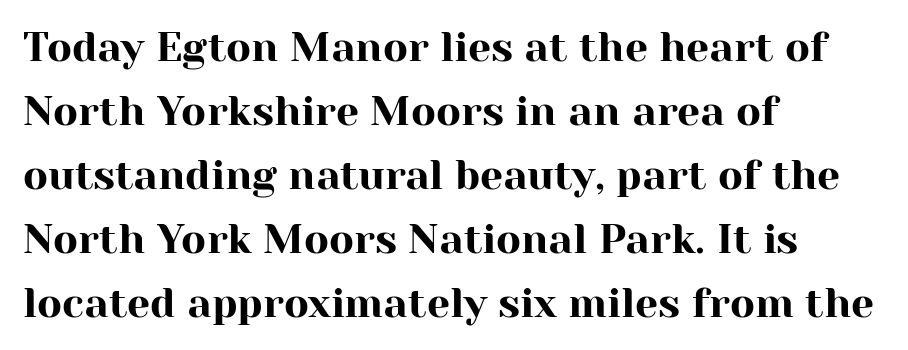
The image shows 41 px serif type, upright; set left-aligned, normal line spacing (1.56x), normal letter spacing, not underlined; high stroke contrast and a medium x-height.
